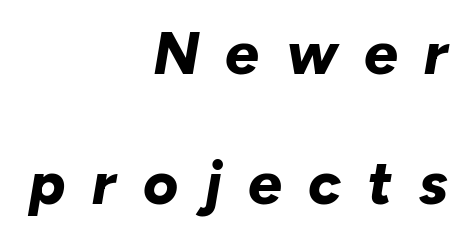
The letters advance in unequal steps, a hallmark of proportional type. Each line ends at the same right margin while the left side varies. The space between consecutive lines is lavish. The lettering tilts uniformly, giving the passage an italic look. The face used here has the dense, thick strokes of a bold. Anything drawn beneath the words? Only blank space.
